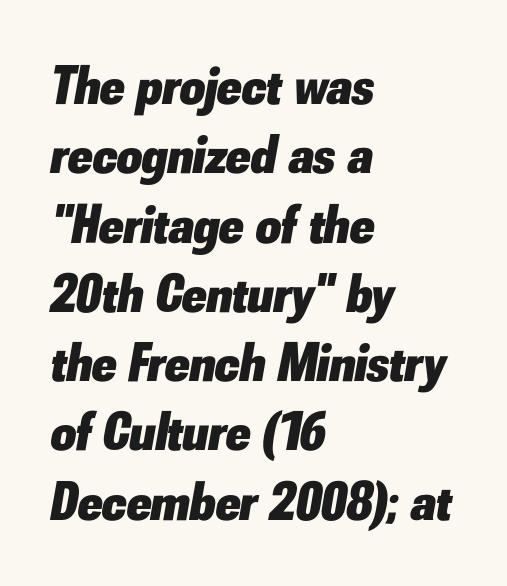
Q: Is the text bold? A: Yes.
Q: Is the text italic (slanted)? A: Yes, it leans right by about 10 degrees.
Q: Is the text underlined? A: No.
Q: How is the paragraph aligned? A: Left-aligned.
Q: Is the spacing between letters normal or unusually wide? A: Normal.
Q: Is the spacing between lines tight, normal or loose? A: Normal.
Q: Width (condensed, normal, or wide)? A: Normal.
Q: Stroke contrast? A: Low.
Q: x-height? A: Small.
Q: Monospaced? A: No.
